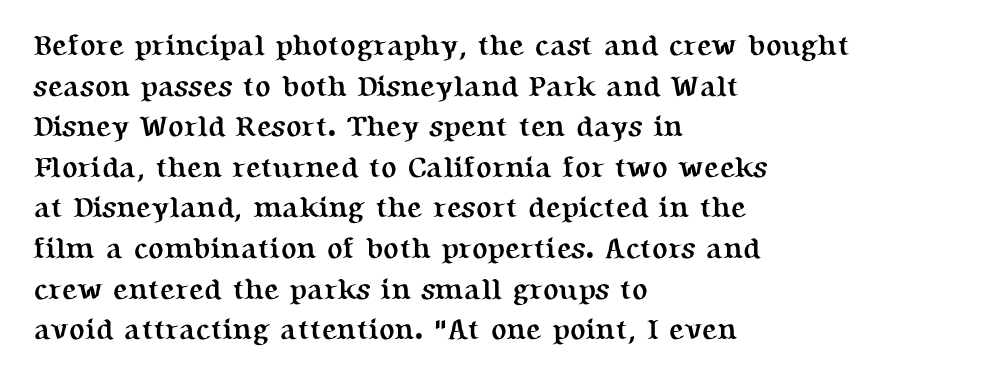
Q: Is the text bold? A: Yes.
Q: Is the text italic (slanted)? A: No, it is upright.
Q: Is the typeface a serif or a sans-serif typeface? A: Serif.
Q: Is the text underlined? A: No.
Q: How is the paragraph aligned? A: Left-aligned.
Q: Is the spacing between letters normal or unusually wide? A: Normal.
Q: Is the spacing between lines tight, normal or loose? A: Normal.
Q: Width (condensed, normal, or wide)? A: Normal.
Q: Stroke contrast? A: Medium.
Q: x-height? A: Medium.
Q: Monospaced? A: No.
